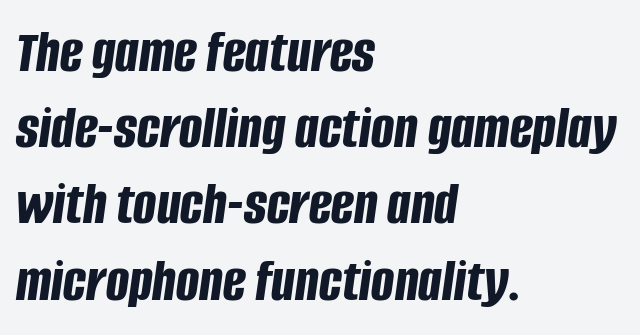
Q: Is the text bold? A: Yes.
Q: Is the text italic (slanted)? A: Yes, it leans right by about 8 degrees.
Q: Is the text underlined? A: No.
Q: How is the paragraph aligned? A: Left-aligned.
Q: Is the spacing between letters normal or unusually wide? A: Normal.
Q: Is the spacing between lines tight, normal or loose? A: Normal.
Q: Width (condensed, normal, or wide)? A: Condensed.
Q: Stroke contrast? A: Low.
Q: x-height? A: Large.
Q: Monospaced? A: No.
